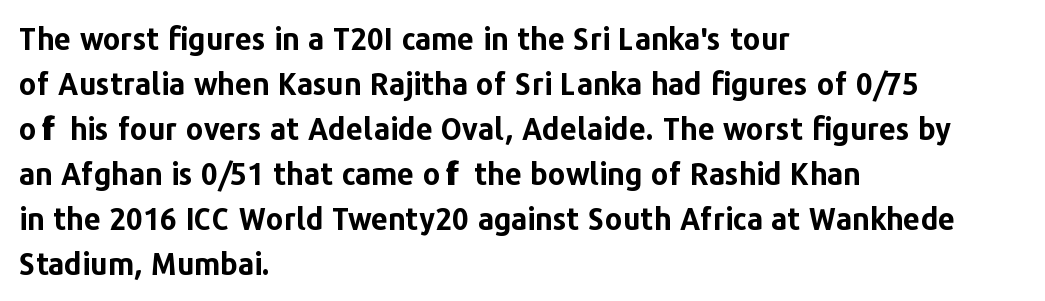
Q: Is the text bold? A: Yes.
Q: Is the text italic (slanted)? A: No, it is upright.
Q: Is the typeface a serif or a sans-serif typeface? A: Sans-serif.
Q: Is the text underlined? A: No.
Q: How is the paragraph aligned? A: Left-aligned.
Q: Is the spacing between letters normal or unusually wide? A: Normal.
Q: Is the spacing between lines tight, normal or loose? A: Normal.
Q: Width (condensed, normal, or wide)? A: Normal.
Q: Stroke contrast? A: Low.
Q: x-height? A: Medium.
Q: Monospaced? A: No.
